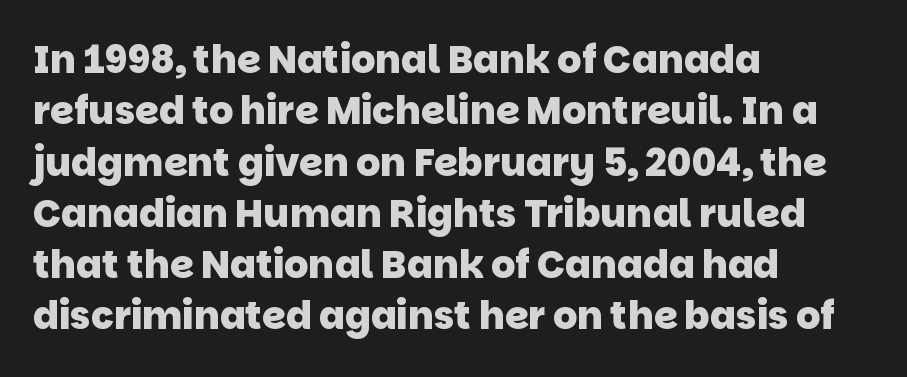
Q: Is the text bold? A: Yes.
Q: Is the typeface a serif or a sans-serif typeface? A: Sans-serif.
Q: Is the text underlined? A: No.
Q: How is the paragraph aligned? A: Left-aligned.
Q: Is the spacing between letters normal or unusually wide? A: Normal.
Q: Is the spacing between lines tight, normal or loose? A: Normal.
Q: Width (condensed, normal, or wide)? A: Normal.
Q: Stroke contrast? A: Low.
Q: x-height? A: Large.
Q: Monospaced? A: No.
